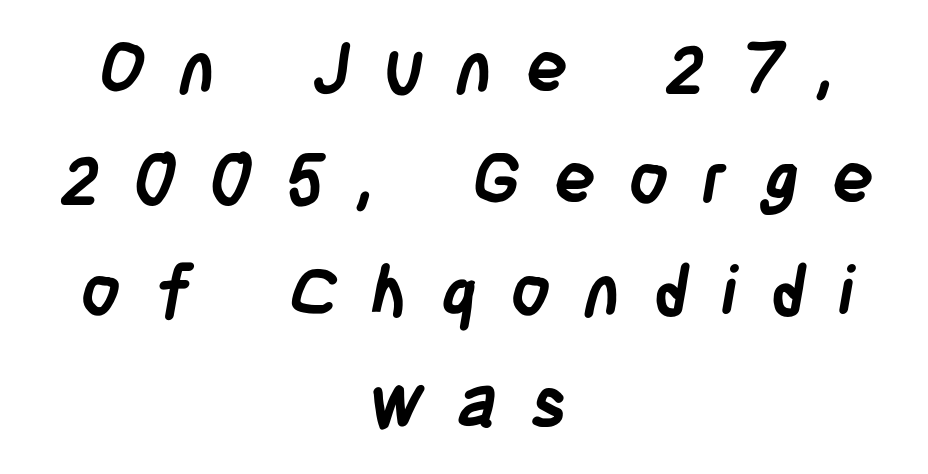
{"serif": "no", "bold": "yes", "weight": "semibold", "width": "condensed", "stroke_contrast": "low", "x_height": "large", "monospaced": "no", "underline": "no", "align": "center", "line_spacing": "normal", "line_spacing_ratio": 1.59, "letter_spacing": "wide", "letter_spacing_em": 0.47, "glyph_px": 70}
